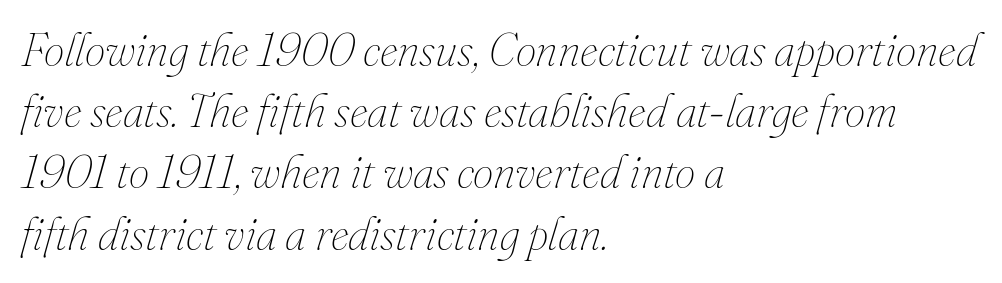
The image shows 46 px thin type, italic (leaning right); set left-aligned, normal line spacing (1.33x), normal letter spacing, not underlined; medium stroke contrast and a small x-height.
